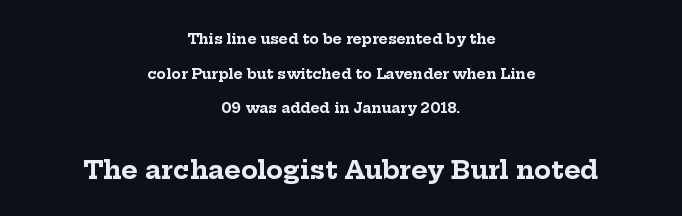
As a designer I'd log this as weight 700, bold. Visually the block forms a symmetrical silhouette, jagged on both flanks. Quick note: interline space is abundant. Letter spacing: default. Which chunk is bigger? The second one — the bottom block dwarfs the top. This sample uses an upright cut, with every glyph sitting square on the baseline.
